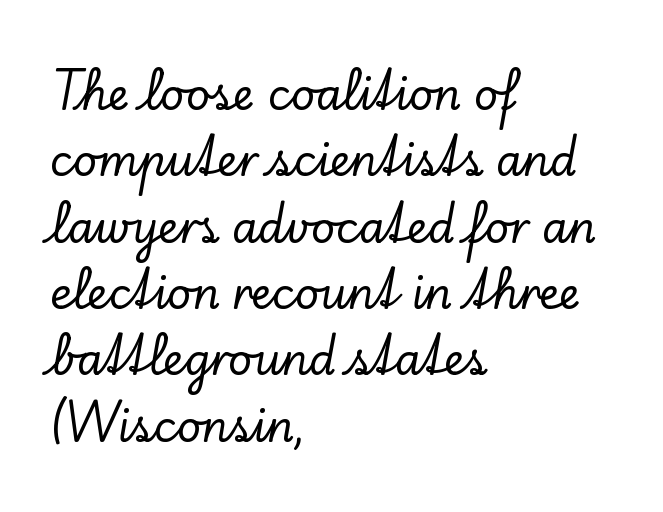
The image shows 42 px serif type; set left-aligned, normal line spacing (1.58x), normal letter spacing, not underlined; low stroke contrast and a small x-height.
